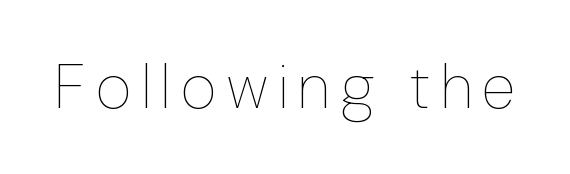
The image shows 62 px thin, condensed type, upright; set not underlined; low stroke contrast and a medium x-height.
